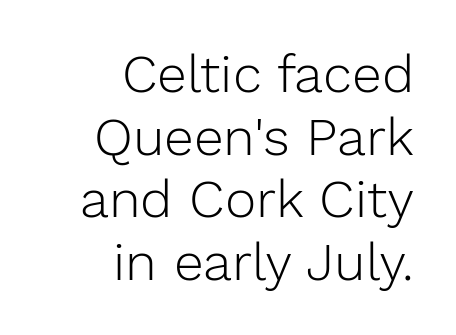
Q: Is the text bold? A: No.
Q: Is the text italic (slanted)? A: No, it is upright.
Q: Is the typeface a serif or a sans-serif typeface? A: Sans-serif.
Q: Is the text underlined? A: No.
Q: How is the paragraph aligned? A: Right-aligned.
Q: Is the spacing between letters normal or unusually wide? A: Normal.
Q: Width (condensed, normal, or wide)? A: Normal.
Q: Stroke contrast? A: Low.
Q: x-height? A: Medium.
Q: Monospaced? A: No.
